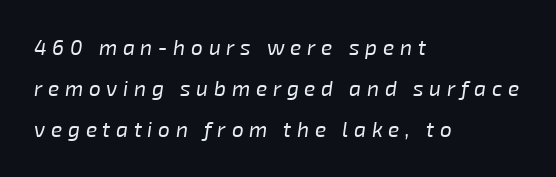
{"italic": "yes", "lean": "right", "slant_degrees": 8, "bold": "no", "underline": "no", "align": "left", "line_spacing": "loose", "line_spacing_ratio": 1.96, "letter_spacing": "wide", "letter_spacing_em": 0.27, "glyph_px": 21}
